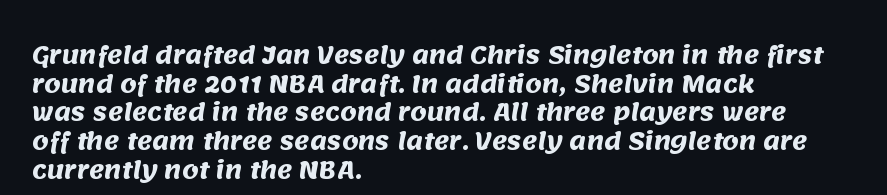
{"bold": "yes", "underline": "no", "align": "left", "line_spacing": "normal", "line_spacing_ratio": 1.25, "letter_spacing": "normal", "letter_spacing_em": 0.0, "glyph_px": 23}
